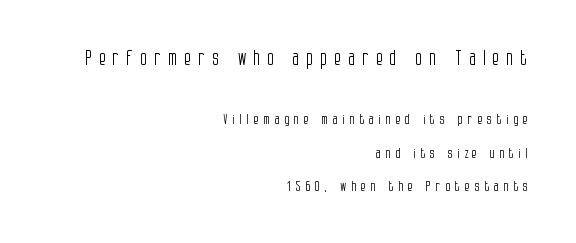
{"italic": "no", "bold": "no", "underline": "no", "align": "right", "line_spacing": "loose", "line_spacing_ratio": 2.4, "letter_spacing": "wide", "letter_spacing_em": 0.35, "larger_block": "first", "size_ratio": 1.43, "glyph_px": 20}
